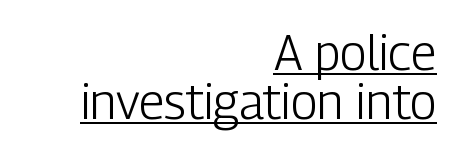
{"serif": "no", "italic": "no", "bold": "no", "weight": "light", "width": "condensed", "stroke_contrast": "low", "x_height": "medium", "monospaced": "no", "underline": "yes", "align": "right", "line_spacing": "tight", "line_spacing_ratio": 1.0, "letter_spacing": "normal", "letter_spacing_em": 0.0, "glyph_px": 49}
